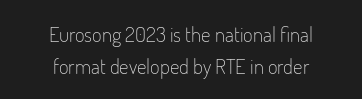
Q: Is the text bold? A: No.
Q: Is the text italic (slanted)? A: No, it is upright.
Q: Is the text underlined? A: No.
Q: How is the paragraph aligned? A: Centered.
Q: Is the spacing between letters normal or unusually wide? A: Normal.
Q: Is the spacing between lines tight, normal or loose? A: Normal.
